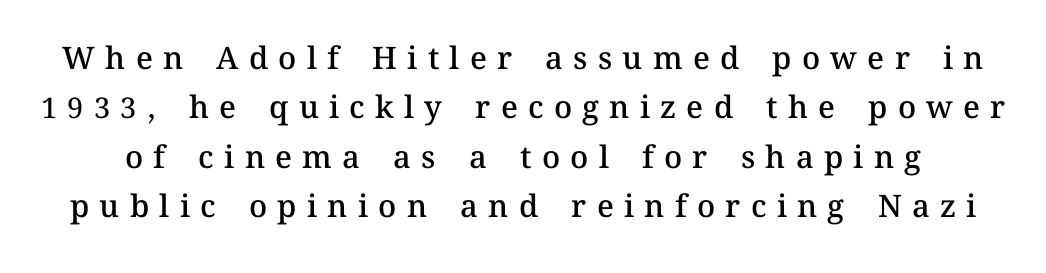
The image shows 31 px semibold type, upright; set normal line spacing (1.59x), unusually wide letter spacing (+0.33 em), not underlined; medium stroke contrast and a medium x-height.
